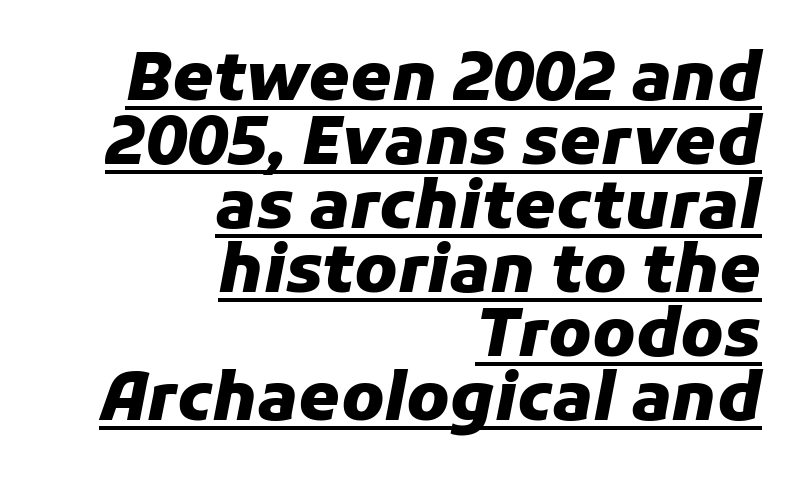
The image shows 66 px heavy type, italic (leaning right); set right-aligned, tight line spacing (0.97x), normal letter spacing, underlined; low stroke contrast and a medium x-height.
